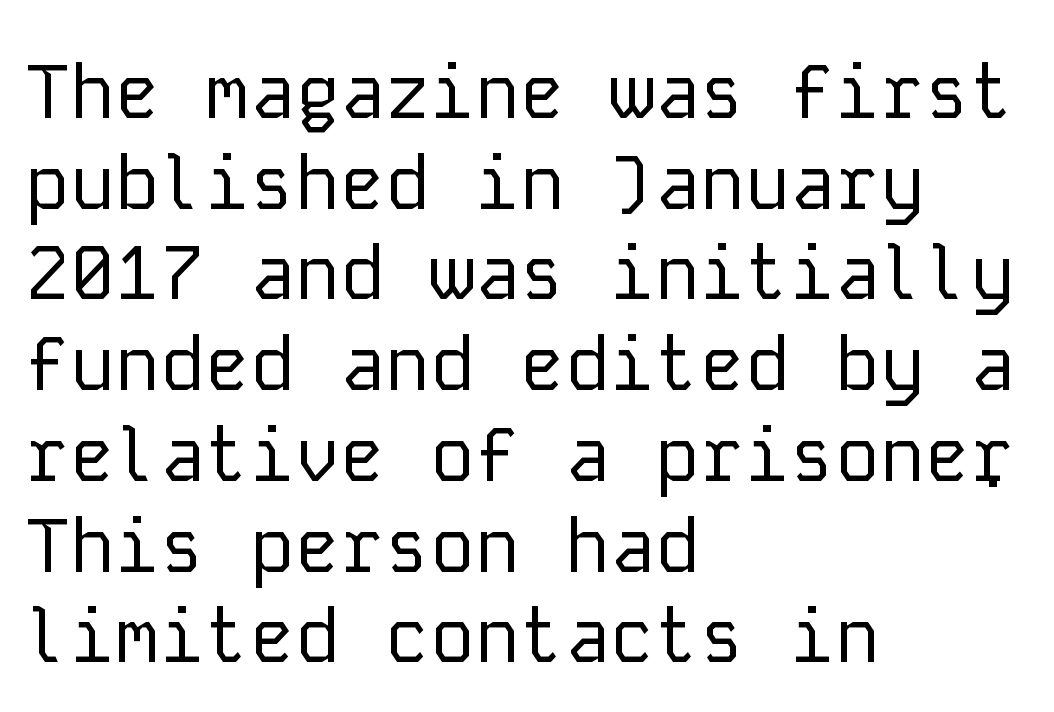
The image shows 75 px regular-weight sans-serif type, upright, monospaced; set left-aligned, line spacing 1.21x, normal letter spacing, not underlined; low stroke contrast and a medium x-height.
